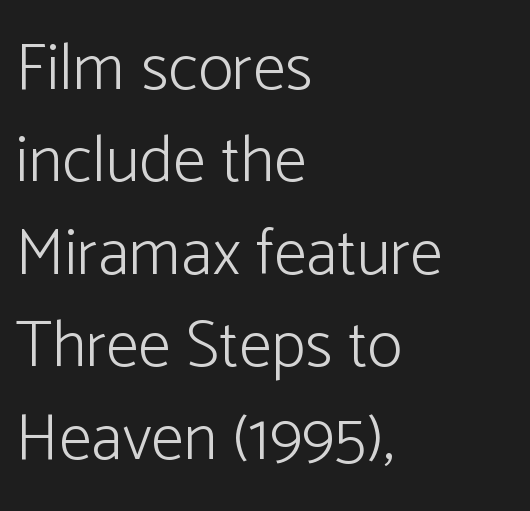
{"serif": "no", "italic": "no", "bold": "no", "weight": "light", "width": "normal", "stroke_contrast": "low", "x_height": "medium", "monospaced": "no", "underline": "no", "align": "left", "line_spacing": "normal", "line_spacing_ratio": 1.4, "letter_spacing": "normal", "letter_spacing_em": 0.0, "glyph_px": 66}
